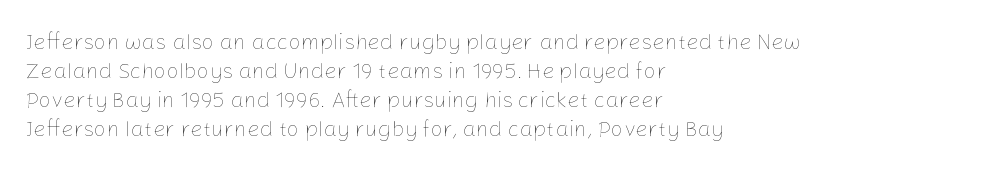
Tall strokes in this sample are plumb rather than angled. The passage shown has conventional tracking throughout. Every row of glyphs begins at an identical x-position on the left. A normal amount of white space separates one row of letters from the next. Type without underlining.
